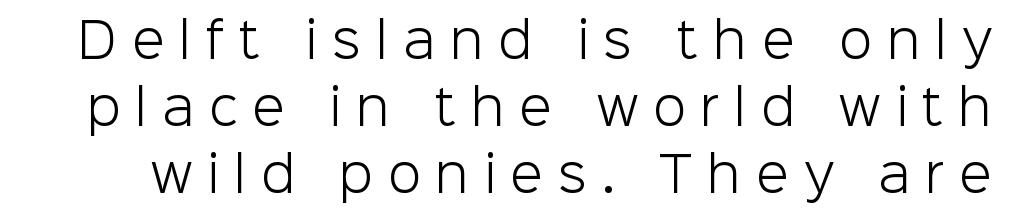
{"serif": "no", "italic": "no", "bold": "no", "weight": "light", "width": "normal", "stroke_contrast": "low", "x_height": "medium", "monospaced": "no", "underline": "no", "line_spacing": "normal", "line_spacing_ratio": 1.4, "letter_spacing": "wide", "letter_spacing_em": 0.31, "glyph_px": 48}
